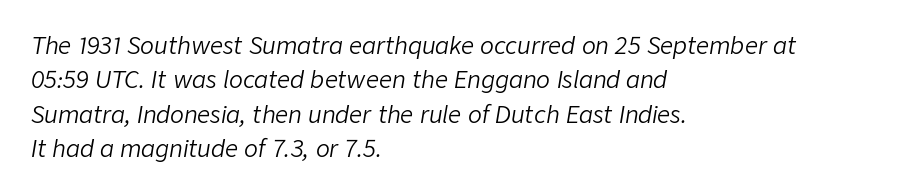
Summary of weight: not heavy and not bold. Between one letter and the next there's only the usual sliver of space. Leading matches the norm, producing a regular column. Does the copy run flush right? No — it runs flush left.
